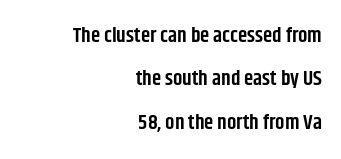
These lines are set flush right with a ragged left edge. Between one letter and the next there's only the usual sliver of space. Students, observe: this is what heavily led, spacious text looks like. Ordinary non-slanted type is in use. A fair bit of extra ink — the face is semibold, not bold. Lines of text with bare space underneath.
